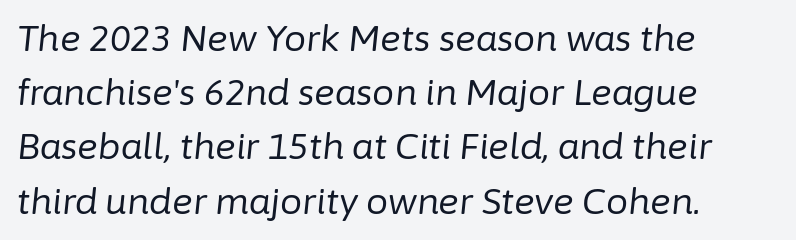
The image shows 35 px regular-weight type, italic (leaning right); set left-aligned, normal line spacing (1.55x), normal letter spacing, not underlined; low stroke contrast and a medium x-height.
